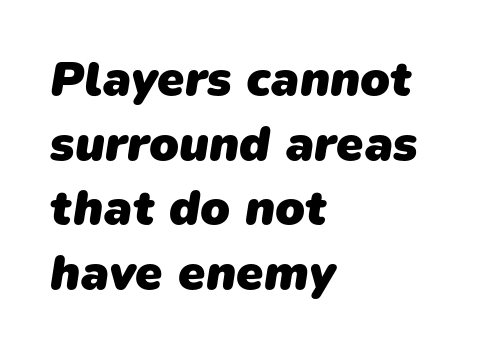
Thick stems and heavy bowls — unmistakably bold. This rendering uses left alignment, leaving the right contour irregular. Regular leading. Type without underlining.
